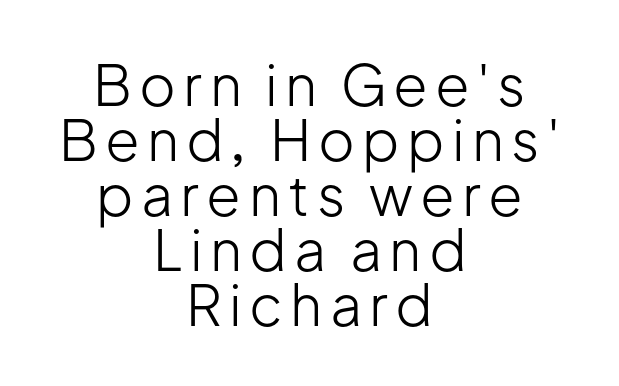
Think of a printed novel: that variable character pitch is what you see here. Each letter's strokes conclude bluntly, with no projecting serifs. The foot of each line stays bare and open. The line-height multiplier appears low, near solid setting. Line starts and ends both wander, symmetrically. This is not heavy type; no bold has been used.
